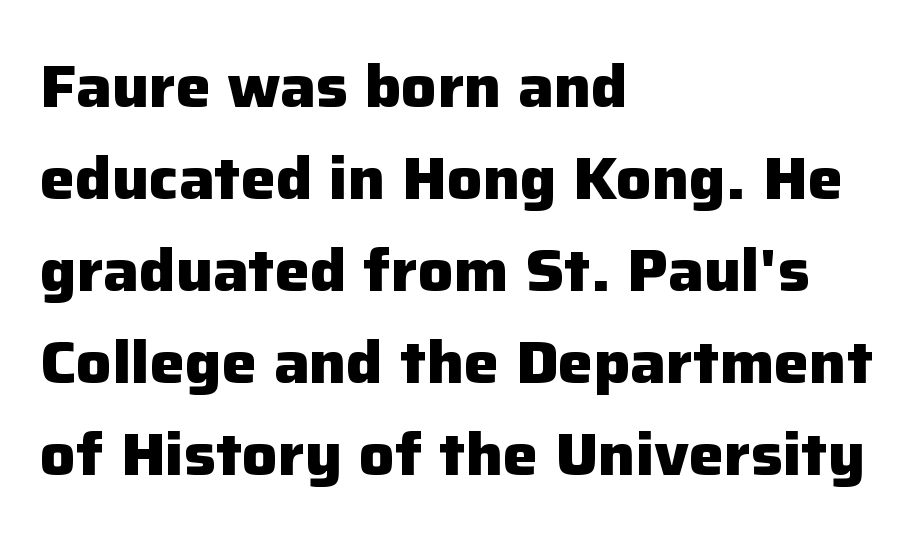
The image shows 59 px heavy sans-serif type, upright; set left-aligned, normal line spacing (1.56x), normal letter spacing, not underlined; low stroke contrast and a medium x-height.
